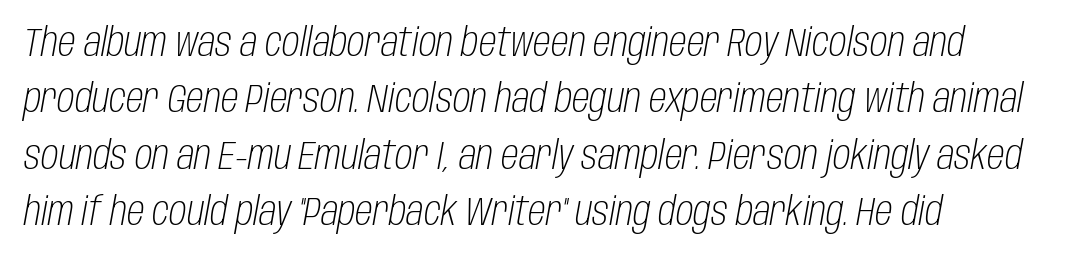
The letters are slanted; this is an italic face. A light-to-regular cut is what we see here. Looks like regular typesetting: each glyph gets only the width it needs. Rows of type keep a routine distance in the vertical direction. Honestly, the letter spacing is just normal — you wouldn't notice it.
